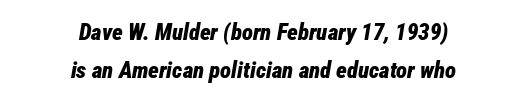
The image shows 23 px bold type, italic (leaning right); set centered, normal line spacing (1.65x), normal letter spacing, not underlined.
